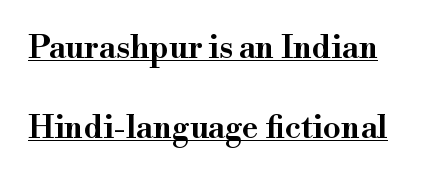
The image shows 32 px semibold serif type, upright; set loose line spacing (2.49x), normal letter spacing, underlined; high stroke contrast and a small x-height.
